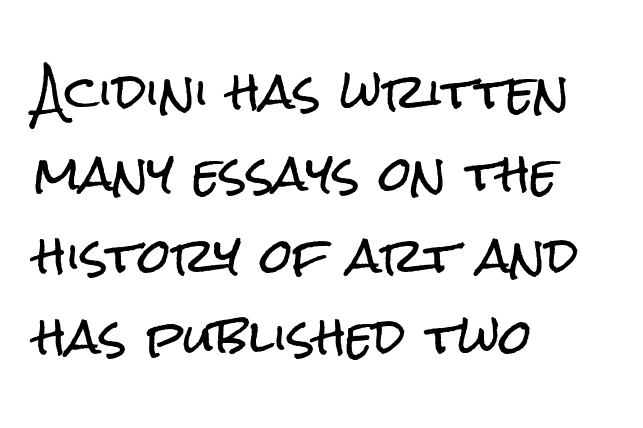
The image shows 47 px condensed sans-serif type, upright; set left-aligned, line spacing 1.74x, normal letter spacing, not underlined; low stroke contrast and a medium x-height.
